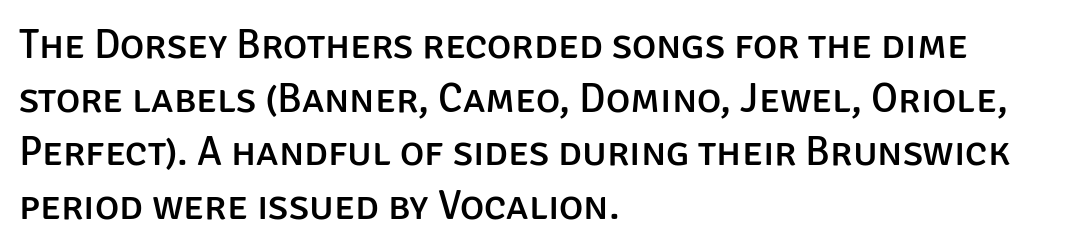
The image shows 41 px sans-serif type, upright; set left-aligned, normal line spacing (1.31x), normal letter spacing, not underlined; low stroke contrast and a large x-height.
